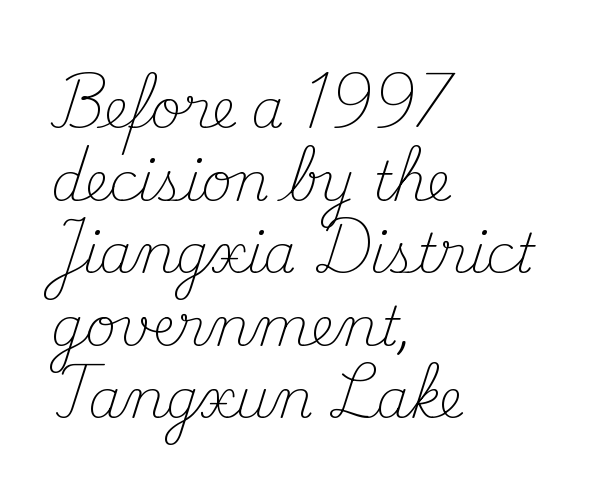
{"serif": "yes", "bold": "no", "weight": "light", "width": "normal", "stroke_contrast": "medium", "x_height": "small", "monospaced": "no", "underline": "no", "align": "left", "line_spacing": "normal", "line_spacing_ratio": 1.37, "letter_spacing": "normal", "letter_spacing_em": 0.0, "glyph_px": 53}
